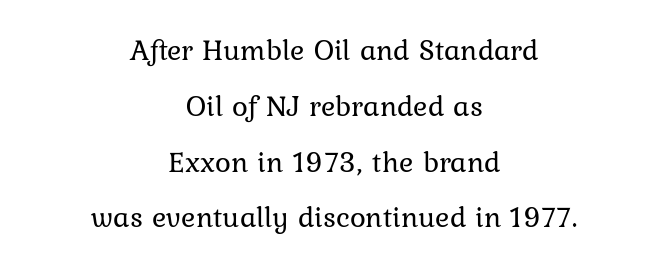
Q: Is the text bold? A: No.
Q: Is the text italic (slanted)? A: No, it is upright.
Q: Is the text underlined? A: No.
Q: How is the paragraph aligned? A: Centered.
Q: Is the spacing between letters normal or unusually wide? A: Normal.
Q: Width (condensed, normal, or wide)? A: Normal.
Q: Stroke contrast? A: Low.
Q: x-height? A: Medium.
Q: Monospaced? A: No.
